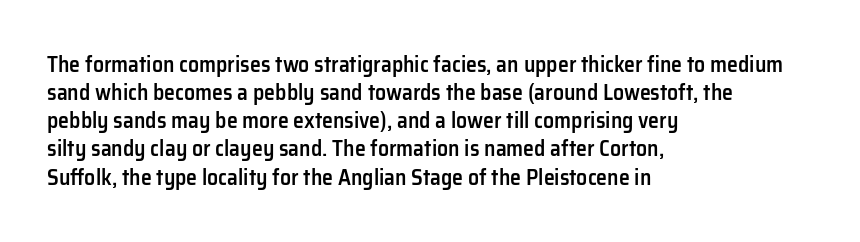
Q: Is the text bold? A: Semi-bold.
Q: Is the text italic (slanted)? A: No, it is upright.
Q: Is the text underlined? A: No.
Q: How is the paragraph aligned? A: Left-aligned.
Q: Is the spacing between letters normal or unusually wide? A: Normal.
Q: Is the spacing between lines tight, normal or loose? A: Normal.
